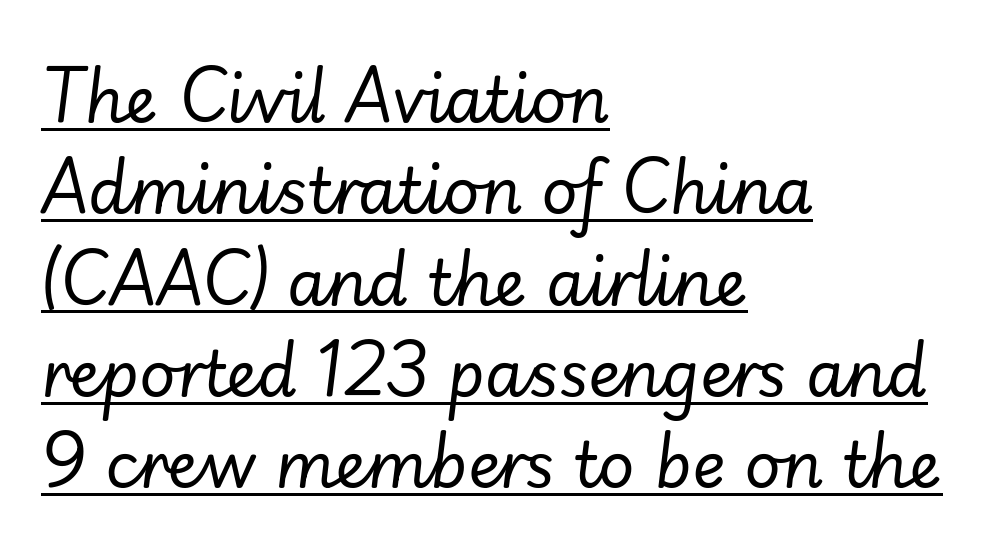
{"italic": "yes", "lean": "right", "slant_degrees": 7, "bold": "no", "weight": "regular", "width": "normal", "stroke_contrast": "low", "x_height": "small", "monospaced": "no", "underline": "yes", "align": "left", "line_spacing": "normal", "line_spacing_ratio": 1.45, "letter_spacing": "normal", "letter_spacing_em": 0.0, "glyph_px": 63}
